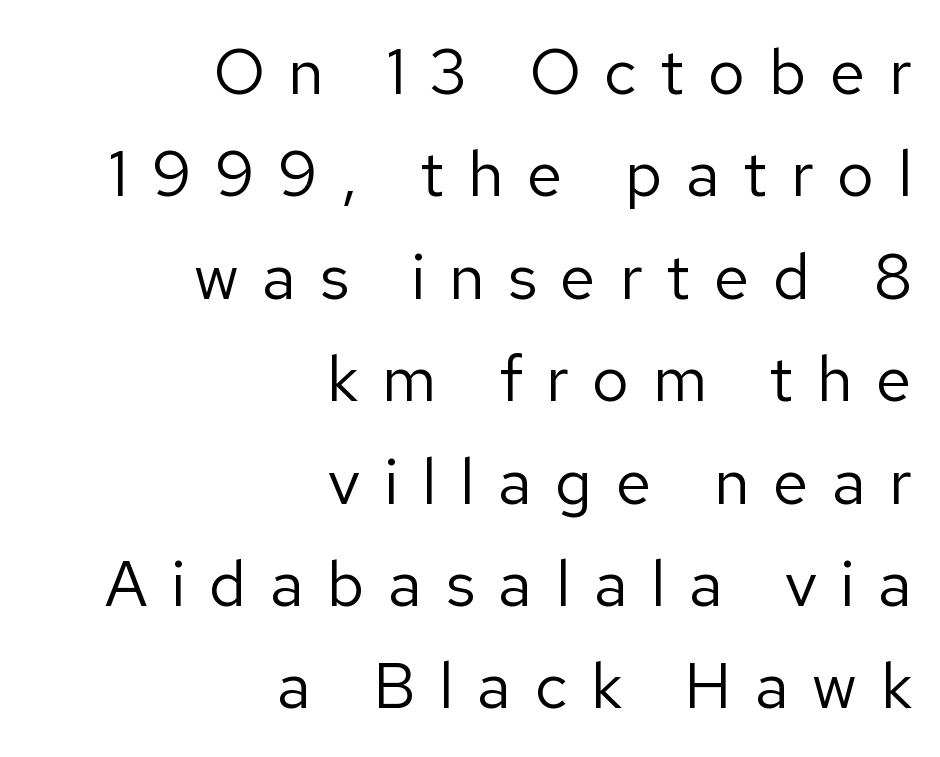
Short and long lines alike share a common ending point at right. These glyphs show unthickened strokes, regular width or finer. Leading matches the norm, producing a regular column. Serifs: no, the terminals of the letterforms are clean.
